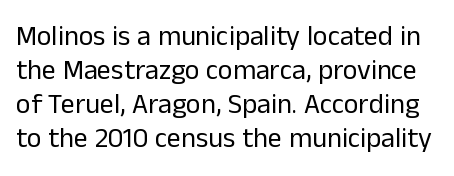
Honestly, the letter spacing is just normal — you wouldn't notice it. It's the straight-up-and-down kind of type. The glyphs are unaccompanied by any horizontal stroke below them. Each stroke keeps to a modest, everyday thickness or less. The designer went with a sans here, leaving each stem footless.
